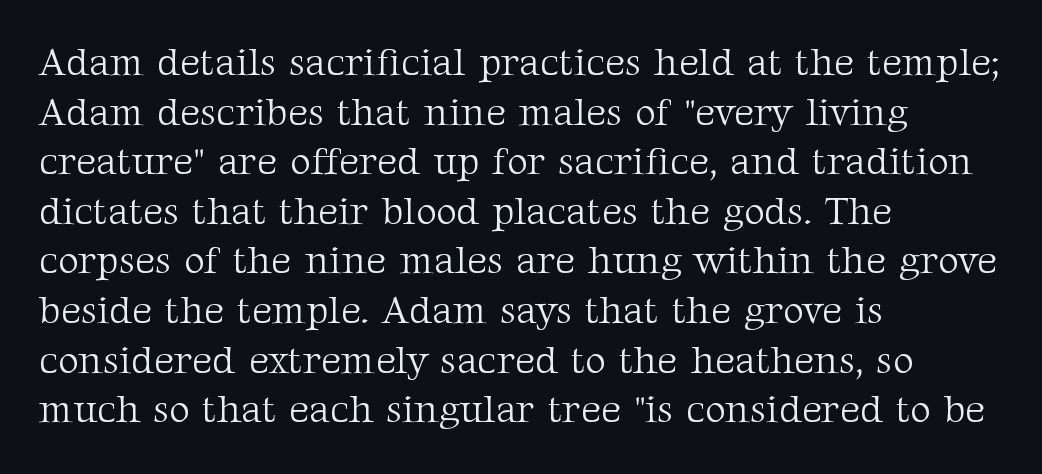
Q: Is the text bold? A: No.
Q: Is the text italic (slanted)? A: No, it is upright.
Q: Is the typeface a serif or a sans-serif typeface? A: Serif.
Q: Is the text underlined? A: No.
Q: How is the paragraph aligned? A: Left-aligned.
Q: Is the spacing between letters normal or unusually wide? A: Normal.
Q: Width (condensed, normal, or wide)? A: Normal.
Q: Stroke contrast? A: Medium.
Q: x-height? A: Medium.
Q: Monospaced? A: No.
